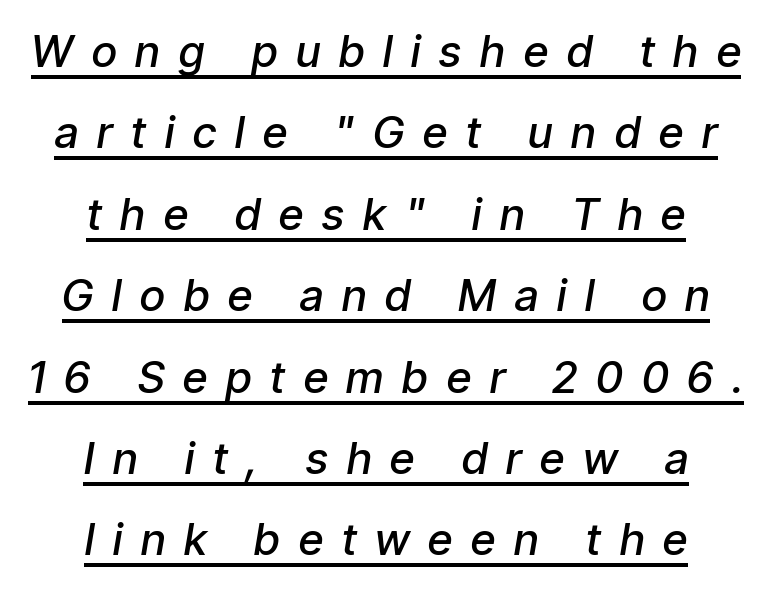
Weight: semibold (demi). Short and long lines alike share a common midpoint. What decoration does the sample have? An underline. You could only call the tracking loose — the letters float apart.
